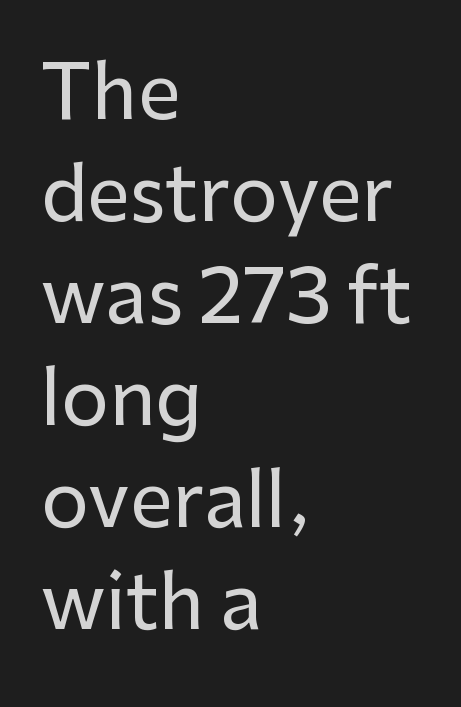
{"serif": "no", "italic": "no", "width": "normal", "stroke_contrast": "low", "x_height": "medium", "monospaced": "no", "underline": "no", "align": "left", "line_spacing": "normal", "line_spacing_ratio": 1.36, "letter_spacing": "normal", "letter_spacing_em": 0.0, "glyph_px": 75}
